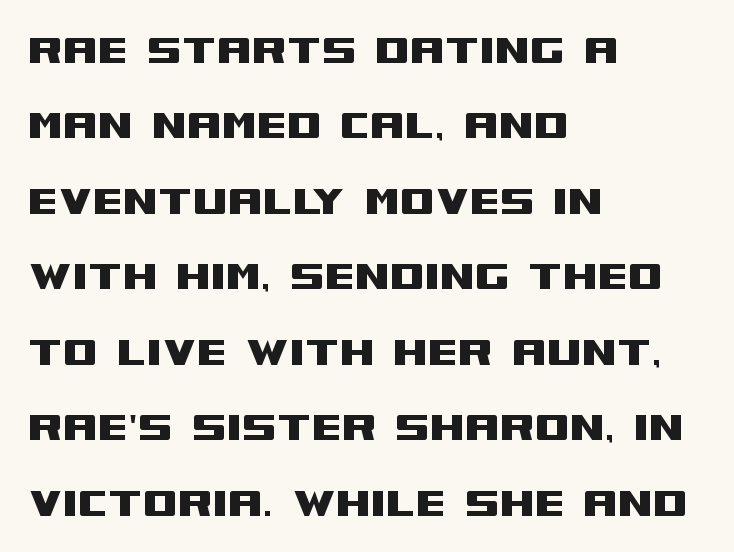
The image shows 50 px wide sans-serif type, upright; set left-aligned, normal line spacing (1.51x), normal letter spacing, not underlined; medium stroke contrast and a large x-height.
